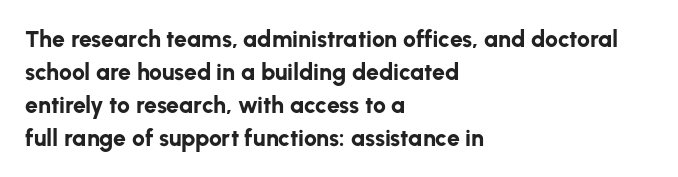
The gaps between neighbouring characters are ordinary and unremarkable. A dark, heavy texture on the line: the type is bold. Leftover space on each line is placed entirely after the last word. Reading down the column, the eye jumps a familiar distance to each next line. This is the regular roman posture of the typeface.
